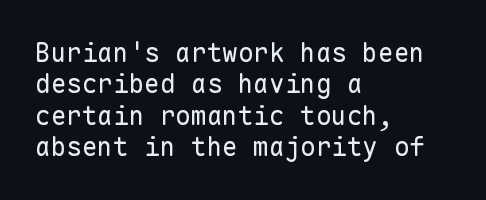
What stands out about the letter spacing? Nothing — it is the standard amount. The rendering anchors every line to the left-hand side. A light-to-regular cut is what we see here. Ordinary non-slanted type is in use.
